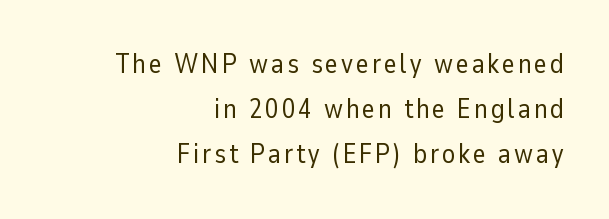
A flush-right, rag-left setting is used for this passage. Nope, not italic — everything's standing straight. The letterforms sit at book weight or below. Rule under the text: the space is simply empty. Vertical spacing — default.
